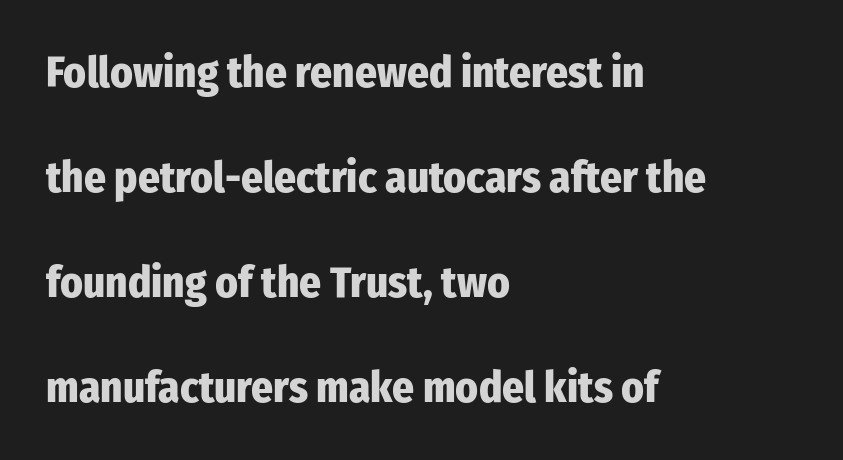
These lines were composed using upright roman letters. The strokes are fattened all the way to bold. Short note: letters normally spaced. The paragraph has a hard left edge and a soft right edge.
